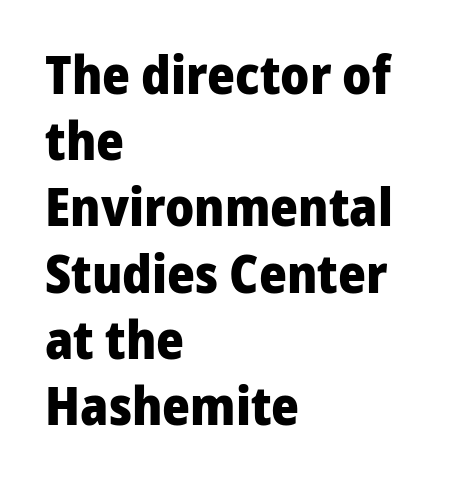
Quick note: interline space is typical. Does extra space separate the letters? No, they use regular spacing. No italicization has been applied; the sample stays upright. Compared with an ordinary text face, these strokes are far heavier — a full bold.
